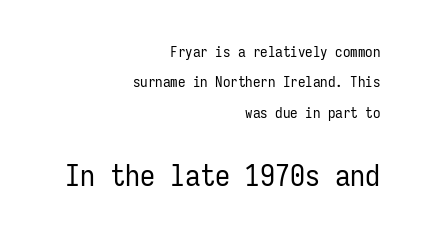
{"serif": "no", "italic": "no", "bold": "no", "weight": "regular", "width": "condensed", "stroke_contrast": "low", "x_height": "medium", "monospaced": "yes", "underline": "no", "align": "right", "line_spacing": "loose", "line_spacing_ratio": 2.02, "letter_spacing": "normal", "letter_spacing_em": 0.0, "larger_block": "second", "size_ratio": 2.0, "glyph_px": 30}
